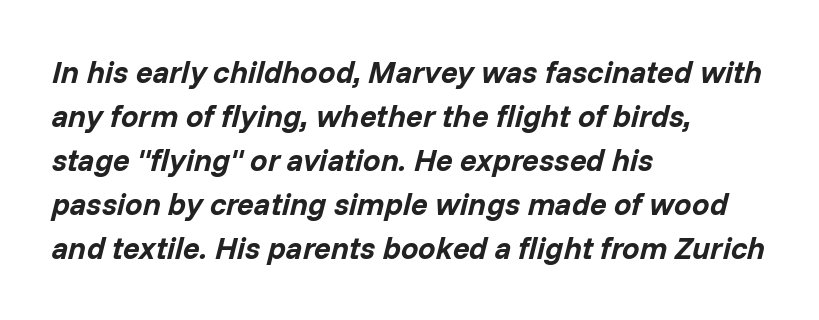
Q: Is the text bold? A: Yes.
Q: Is the text italic (slanted)? A: Yes, it leans right by about 14 degrees.
Q: Is the text underlined? A: No.
Q: How is the paragraph aligned? A: Left-aligned.
Q: Is the spacing between letters normal or unusually wide? A: Normal.
Q: Is the spacing between lines tight, normal or loose? A: Normal.
Q: Width (condensed, normal, or wide)? A: Normal.
Q: Stroke contrast? A: Low.
Q: x-height? A: Medium.
Q: Monospaced? A: No.
